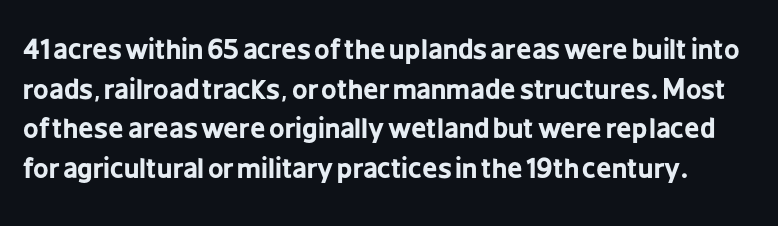
Has an underline been added? It has not. Is the letter spacing exaggerated? No — it looks like the ordinary default. The letters stand upright; this is a roman face. The sample has been set heavy, in full bold. The space between consecutive lines is moderate.
